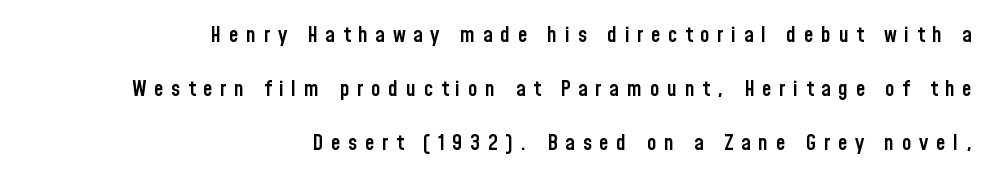
{"italic": "no", "bold": "semi", "underline": "no", "align": "right", "line_spacing": "loose", "line_spacing_ratio": 2.45, "letter_spacing": "wide", "letter_spacing_em": 0.34, "glyph_px": 22}
